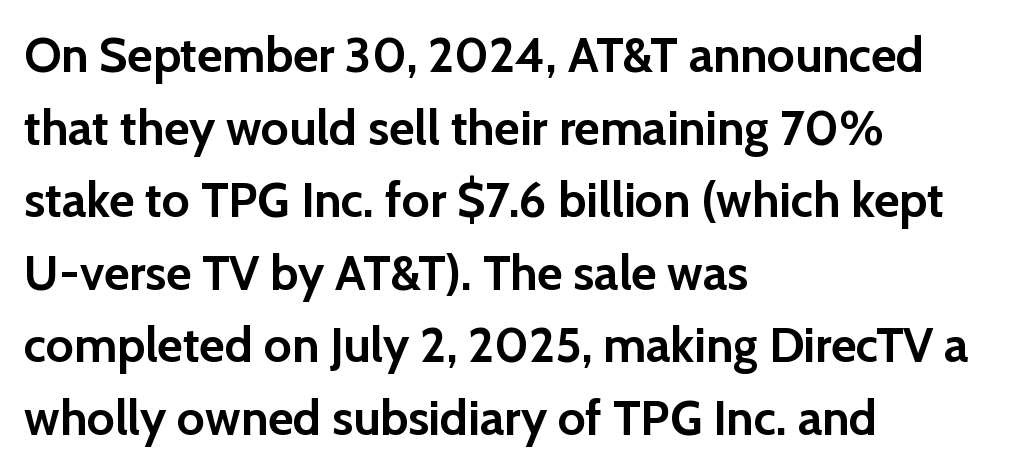
The space between consecutive lines is moderate. Note the varied advance widths — an 'i' is clearly narrower than an 'm'. A classic flush-left, rag-right setting is used for this passage. Style check: upright. Honestly, the letter spacing is just normal — you wouldn't notice it.
